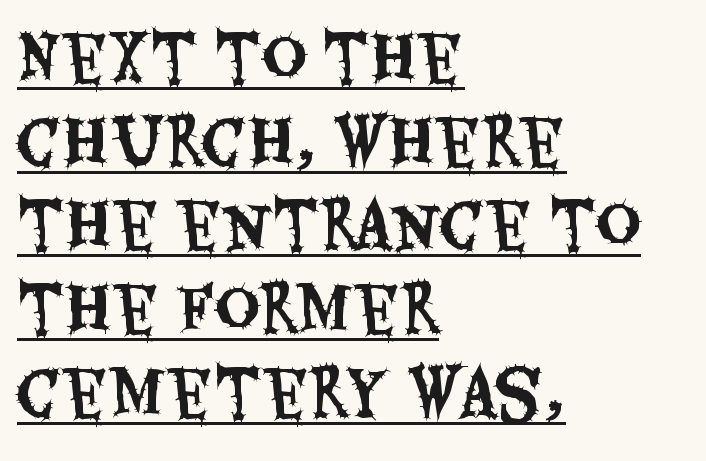
Q: Is the text italic (slanted)? A: No, it is upright.
Q: Is the typeface a serif or a sans-serif typeface? A: Sans-serif.
Q: Is the text underlined? A: Yes.
Q: How is the paragraph aligned? A: Left-aligned.
Q: Is the spacing between letters normal or unusually wide? A: Normal.
Q: Is the spacing between lines tight, normal or loose? A: Normal.
Q: Width (condensed, normal, or wide)? A: Condensed.
Q: Stroke contrast? A: Medium.
Q: x-height? A: Large.
Q: Monospaced? A: No.
